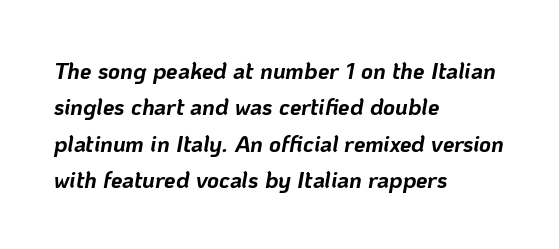
The image shows 23 px bold type, italic (leaning right); set left-aligned, normal line spacing (1.58x), normal letter spacing, not underlined.
